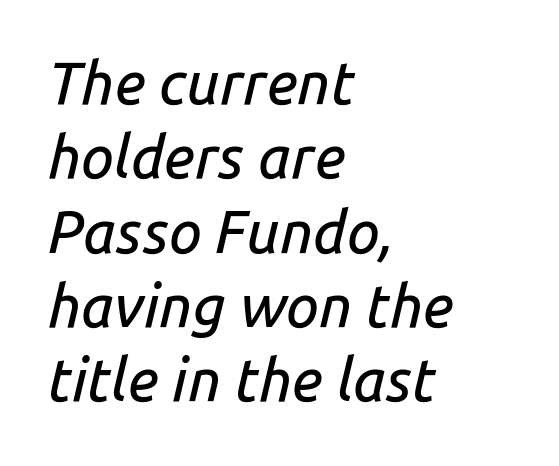
The image shows 59 px text type, italic (leaning right); set left-aligned, normal line spacing (1.26x), normal letter spacing, not underlined; low stroke contrast and a medium x-height.
